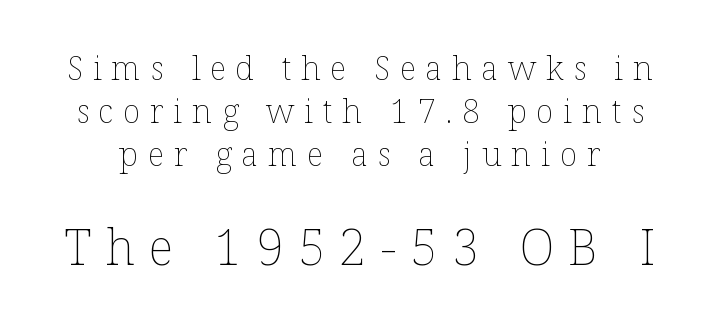
The passage shown is typed in a proportional face where columns would drift. Clear beneath every line of the passage. Vertical strokes here are truly vertical. The tracking jumps out immediately: characters are airy and widely separated. Bigger letters appear in the bottom chunk; the top chunk is reduced.
